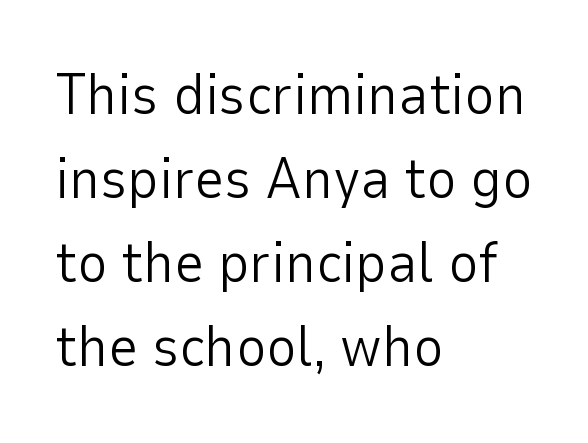
{"serif": "no", "italic": "no", "bold": "no", "weight": "light", "width": "normal", "stroke_contrast": "low", "x_height": "medium", "monospaced": "no", "underline": "no", "align": "left", "line_spacing": "normal", "line_spacing_ratio": 1.45, "letter_spacing": "normal", "letter_spacing_em": 0.0, "glyph_px": 58}
